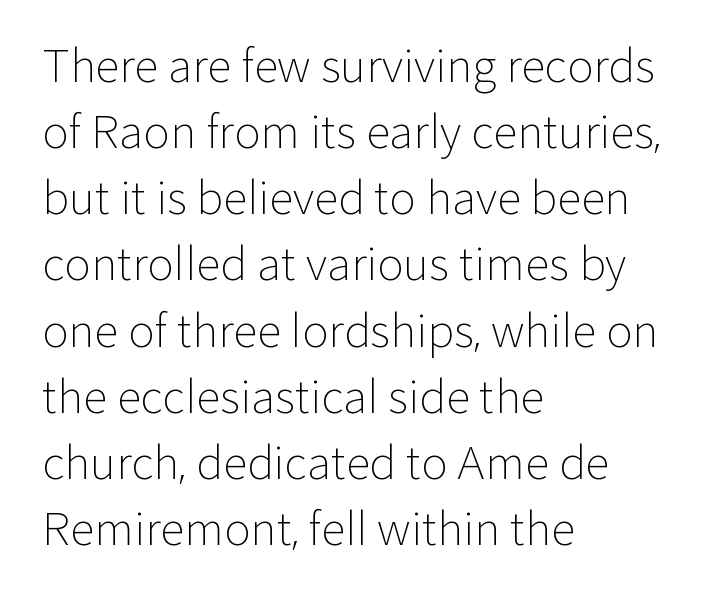
{"serif": "no", "italic": "no", "bold": "no", "weight": "light", "width": "normal", "stroke_contrast": "low", "x_height": "medium", "monospaced": "no", "underline": "no", "align": "left", "line_spacing": "normal", "line_spacing_ratio": 1.47, "letter_spacing": "normal", "letter_spacing_em": 0.0, "glyph_px": 45}
